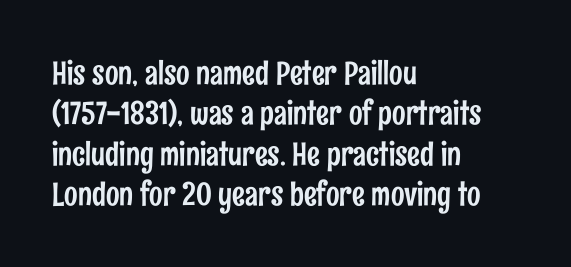
The image shows 32 px condensed sans-serif type, upright; set left-aligned, normal line spacing (1.26x), normal letter spacing, not underlined; low stroke contrast and a medium x-height.
